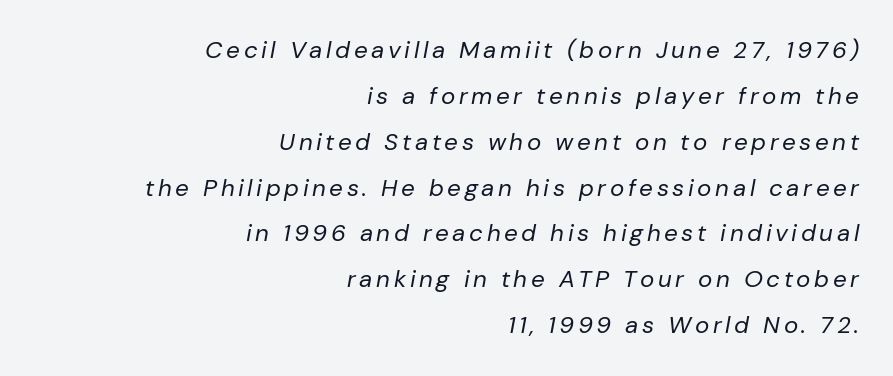
Q: Is the text bold? A: No.
Q: Is the text italic (slanted)? A: Yes, it leans right by about 10 degrees.
Q: Is the text underlined? A: No.
Q: How is the paragraph aligned? A: Right-aligned.
Q: Is the spacing between lines tight, normal or loose? A: Loose.
